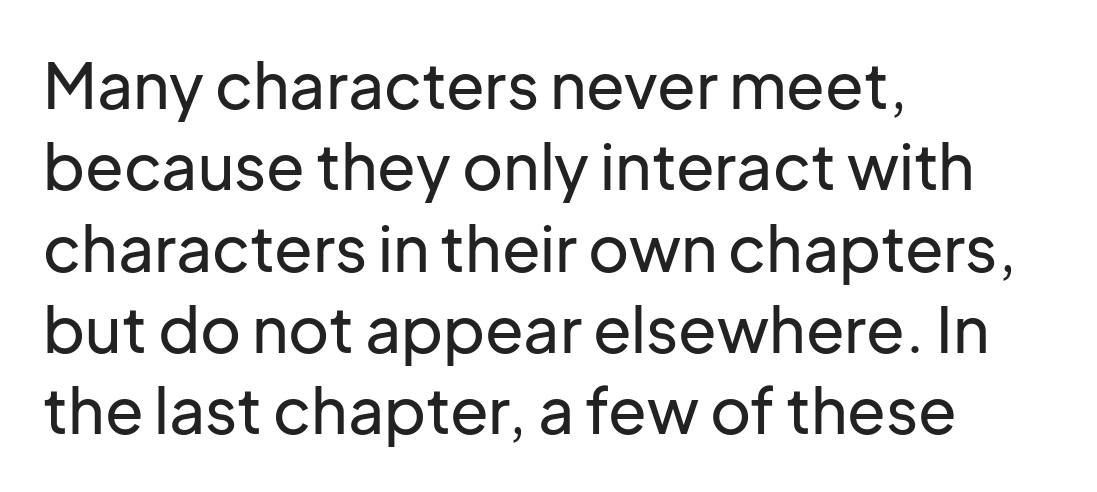
Which margin do the lines hug? The left one — the right edge is uneven. The letters stand straight up with perfectly vertical stems. The zone under the glyphs is completely vacant. The passage shown is typed in a proportional face where columns would drift. Each word holds together tightly as a unit, with standard inter-letter gaps. Typographically, this falls in the sans-serif category.
